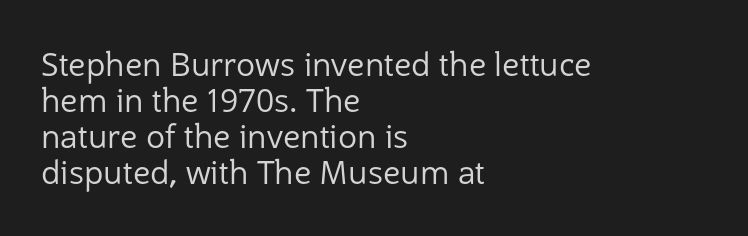
The image shows 32 px regular-weight sans-serif type, upright; set left-aligned, tight line spacing (1.13x), normal letter spacing, not underlined; low stroke contrast and a medium x-height.
